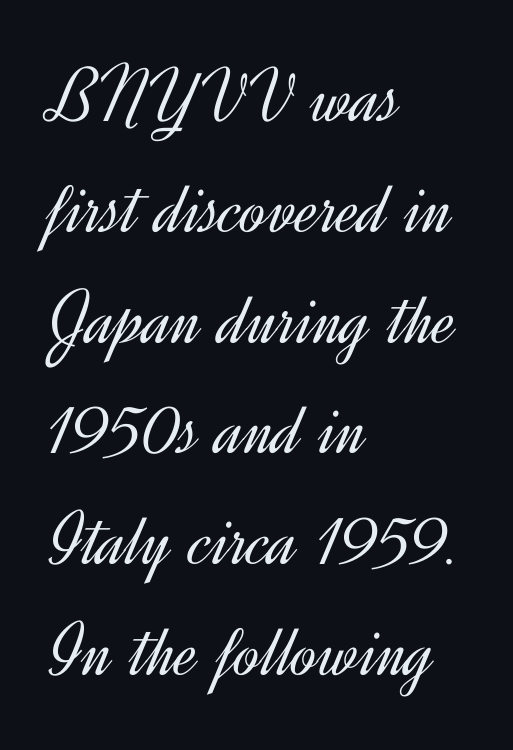
Nobody drew a line under any word here. The characters are drawn with everyday or finer stroke widths. How are the letters spaced? Ordinarily, with no added tracking. Summary of vertical rhythm: regular, with standard interline spacing. The passage shown is typeset with a sans-serif family.
